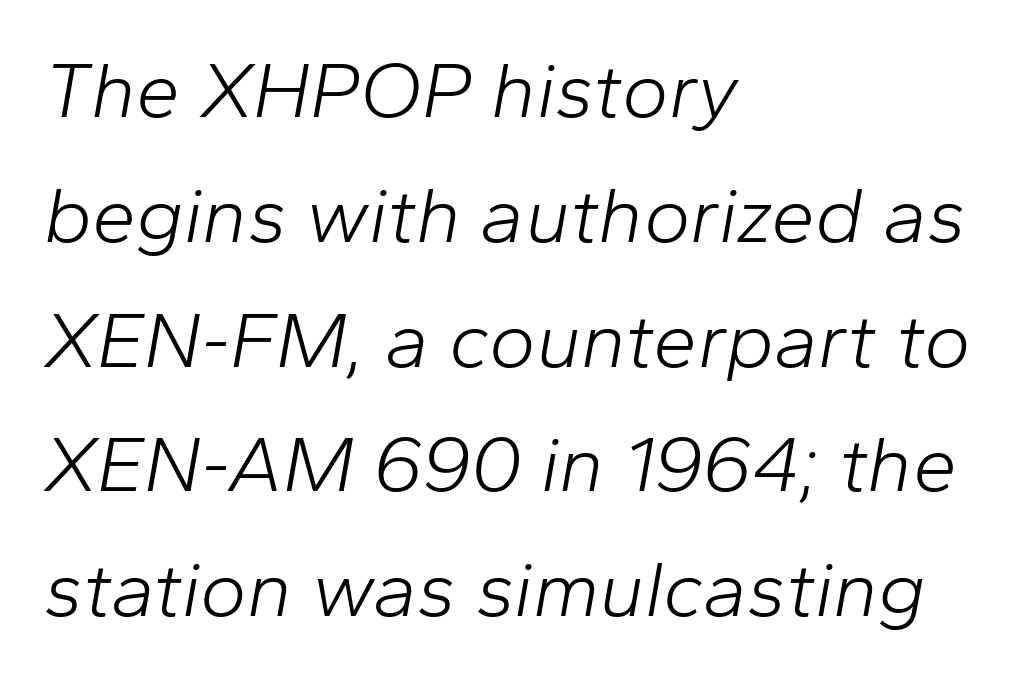
Q: Is the text bold? A: No.
Q: Is the text italic (slanted)? A: Yes, it leans right by about 10 degrees.
Q: Is the text underlined? A: No.
Q: How is the paragraph aligned? A: Left-aligned.
Q: Is the spacing between letters normal or unusually wide? A: Normal.
Q: Is the spacing between lines tight, normal or loose? A: Normal.
Q: Width (condensed, normal, or wide)? A: Normal.
Q: Stroke contrast? A: Low.
Q: x-height? A: Medium.
Q: Monospaced? A: No.
